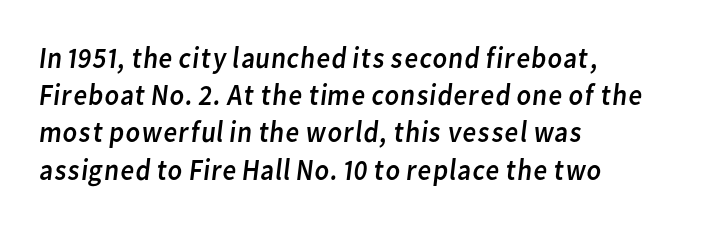
Caption: face not bold, strokes unweighted. Honestly, the letter spacing is just normal — you wouldn't notice it. The passage is arranged the way most books set body copy — flush left. No word sits above an underline.
